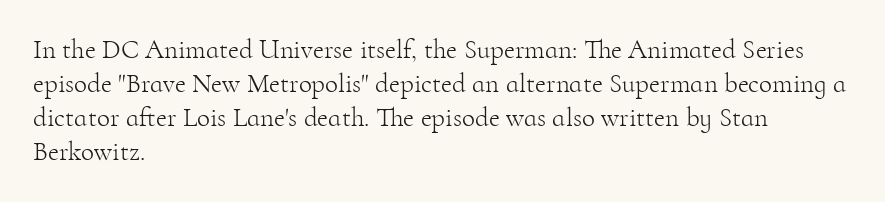
{"italic": "no", "bold": "no", "underline": "no", "align": "left", "line_spacing": "normal", "line_spacing_ratio": 1.26, "letter_spacing": "normal", "letter_spacing_em": 0.0, "glyph_px": 27}
